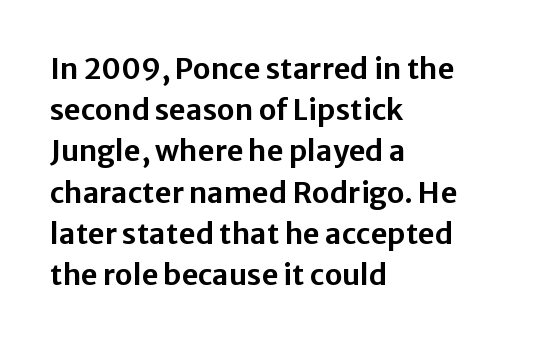
The image shows 29 px sans-serif type, upright; set left-aligned, normal line spacing (1.42x), normal letter spacing, not underlined; low stroke contrast and a medium x-height.
